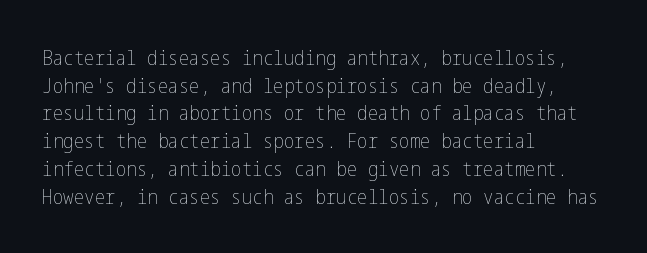
The image shows 21 px text type, upright; set left-aligned, normal line spacing (1.32x), normal letter spacing, not underlined.
